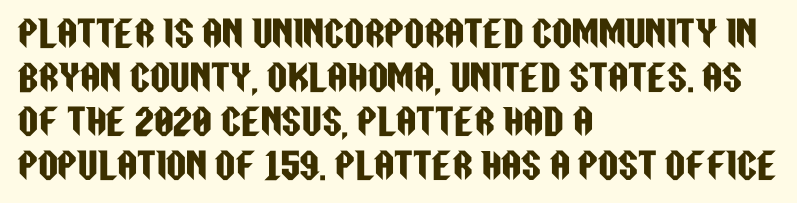
{"serif": "no", "italic": "no", "width": "condensed", "stroke_contrast": "low", "x_height": "large", "monospaced": "no", "underline": "no", "align": "left", "line_spacing": "normal", "line_spacing_ratio": 1.26, "letter_spacing": "normal", "letter_spacing_em": 0.0, "glyph_px": 35}
